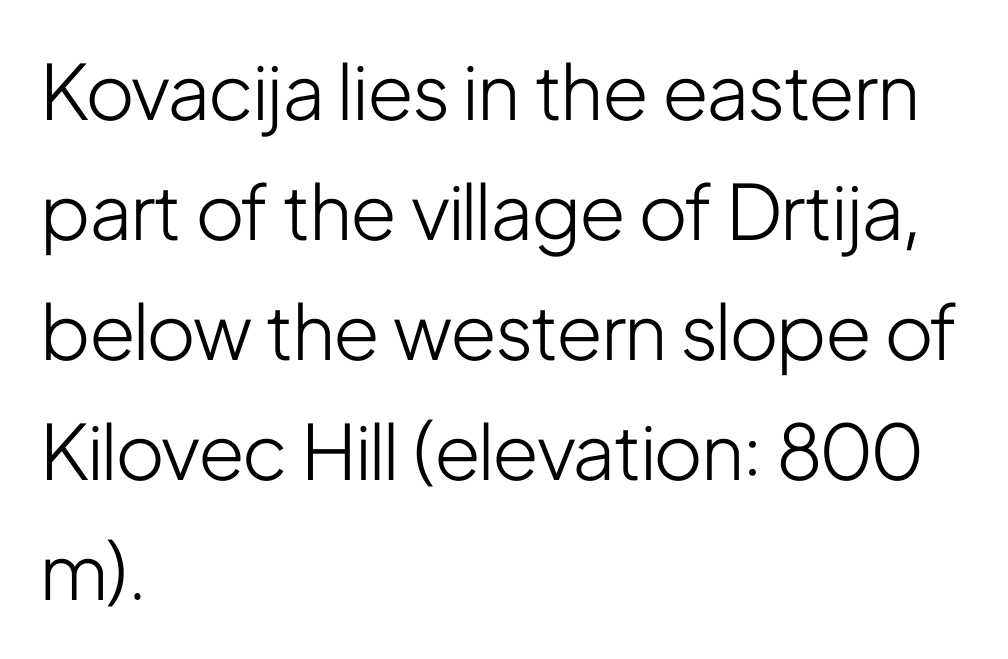
Q: Is the text bold? A: No.
Q: Is the text italic (slanted)? A: No, it is upright.
Q: Is the typeface a serif or a sans-serif typeface? A: Sans-serif.
Q: Is the text underlined? A: No.
Q: How is the paragraph aligned? A: Left-aligned.
Q: Is the spacing between letters normal or unusually wide? A: Normal.
Q: Is the spacing between lines tight, normal or loose? A: Normal.
Q: Width (condensed, normal, or wide)? A: Condensed.
Q: Stroke contrast? A: Low.
Q: x-height? A: Medium.
Q: Monospaced? A: No.
